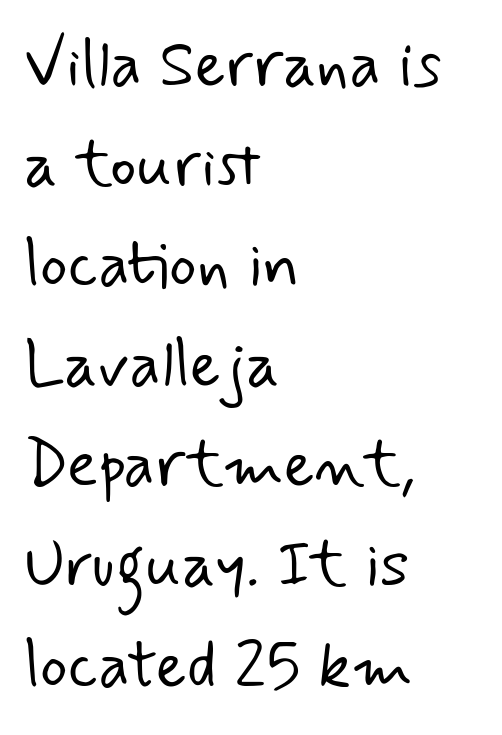
Does the type have serifs? No, each stem ends abruptly. Is this a fixed-width face? No — the glyphs have proportional, varying widths. There is no visible air inserted between adjacent glyphs. The rag falls on the right side of this text block.
